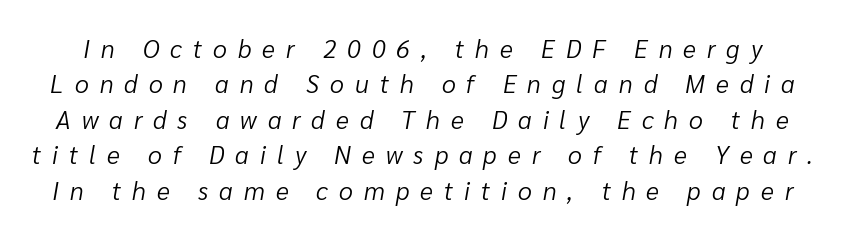
The image shows 25 px text type, italic (leaning right); set normal line spacing (1.42x), unusually wide letter spacing (+0.44 em), not underlined.
